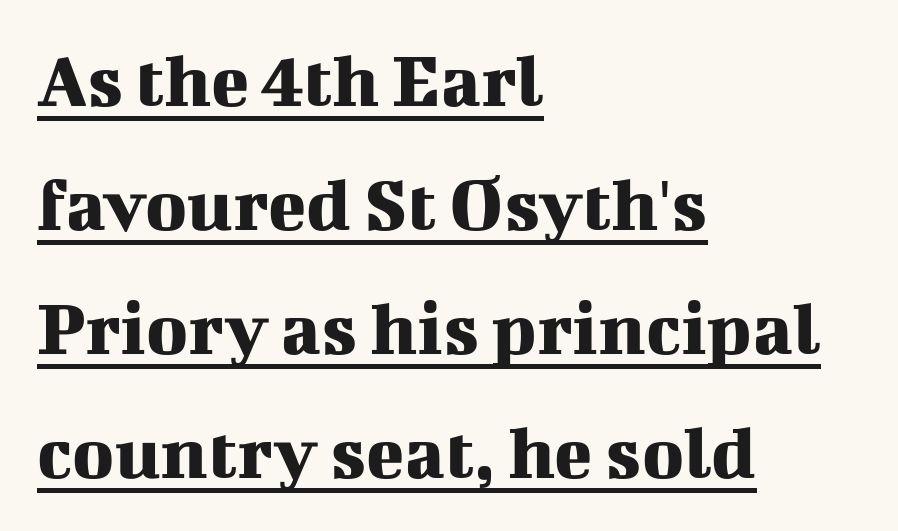
Reading down the column, the eye jumps a familiar distance to each next line. Looks like regular typesetting: each glyph gets only the width it needs. Students, observe the line beneath the letters — that is underlining. These lines are composed in type with serifs.
